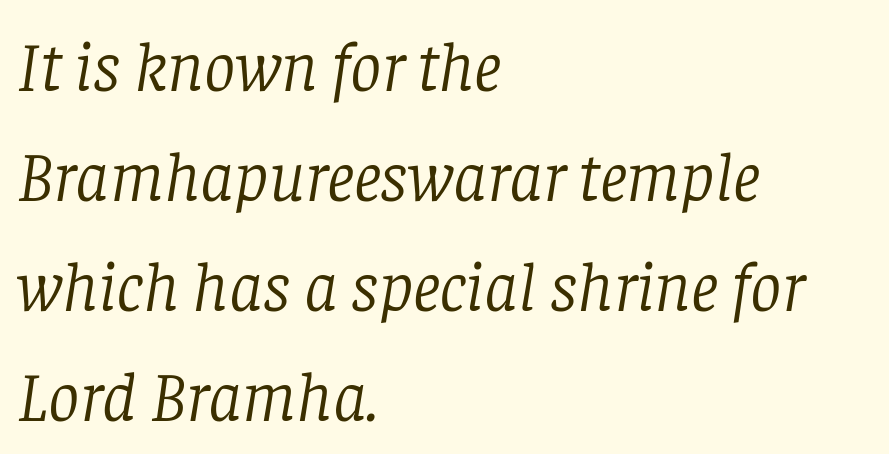
Looks like regular typesetting: each glyph gets only the width it needs. Typographically, this falls in the serif category. Is this a heavy cut? Hardly; it is regular or lighter. Unmarked baselines from the first word to the last. Students, note that the glyphs here touch the page at normal intervals. Horizontally, the lines are justified to the leading edge only.
